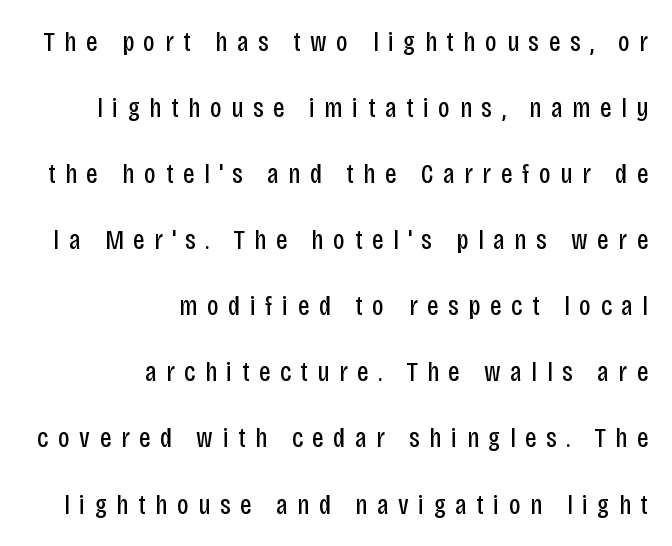
Q: Is the text bold? A: No.
Q: Is the text italic (slanted)? A: No, it is upright.
Q: Is the typeface a serif or a sans-serif typeface? A: Sans-serif.
Q: Is the text underlined? A: No.
Q: How is the paragraph aligned? A: Right-aligned.
Q: Is the spacing between letters normal or unusually wide? A: Unusually wide.
Q: Is the spacing between lines tight, normal or loose? A: Loose.
Q: Width (condensed, normal, or wide)? A: Condensed.
Q: Stroke contrast? A: Low.
Q: x-height? A: Large.
Q: Monospaced? A: No.
